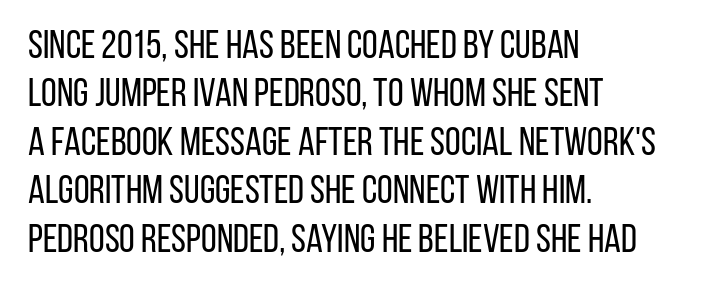
Each letter's strokes conclude bluntly, with no projecting serifs. The passage shown is not bold in any degree. These lines are rendered in a variable-pitch font. Reading down the block, your eye returns to a fixed left position each line.
